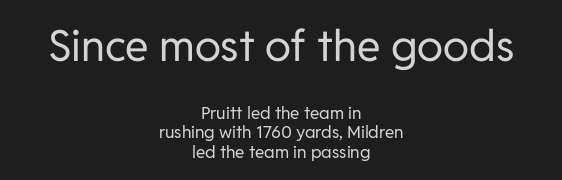
{"serif": "no", "italic": "no", "bold": "no", "weight": "regular", "width": "normal", "stroke_contrast": "low", "x_height": "medium", "monospaced": "no", "underline": "no", "align": "center", "line_spacing": "tight", "line_spacing_ratio": 1.15, "letter_spacing": "normal", "letter_spacing_em": 0.0, "larger_block": "first", "size_ratio": 2.53, "glyph_px": 43}
